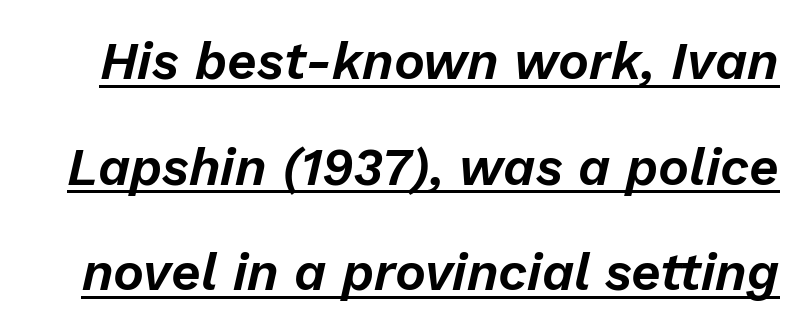
{"italic": "yes", "lean": "right", "slant_degrees": 13, "width": "normal", "stroke_contrast": "low", "x_height": "medium", "monospaced": "no", "underline": "yes", "line_spacing": "loose", "line_spacing_ratio": 2.03, "letter_spacing": "normal", "letter_spacing_em": 0.0, "glyph_px": 52}
